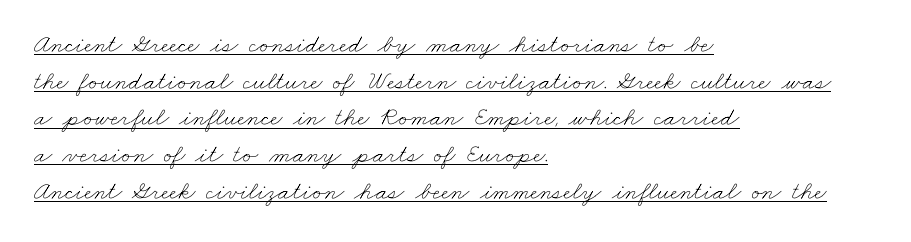
Q: Is the text bold? A: No.
Q: Is the text underlined? A: Yes.
Q: How is the paragraph aligned? A: Left-aligned.
Q: Is the spacing between letters normal or unusually wide? A: Normal.
Q: Is the spacing between lines tight, normal or loose? A: Normal.
